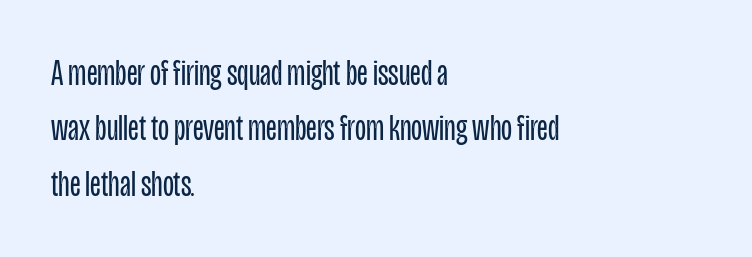
{"serif": "no", "italic": "no", "bold": "no", "weight": "regular", "width": "condensed", "stroke_contrast": "low", "x_height": "large", "monospaced": "no", "underline": "no", "align": "left", "line_spacing": "normal", "line_spacing_ratio": 1.54, "letter_spacing": "normal", "letter_spacing_em": 0.0, "glyph_px": 36}
